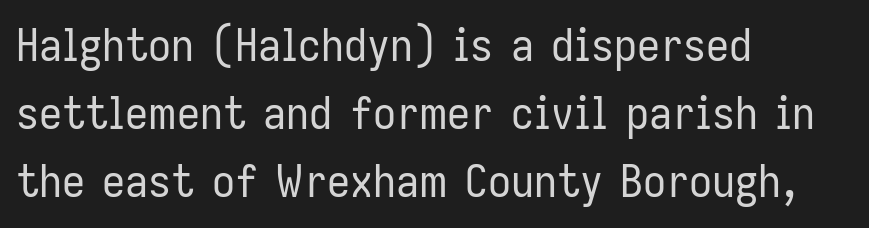
Tracking here is standard; glyphs follow each other at the usual distance. The space beneath each line is pristine and unruled. Casual observation: everything's shoved over to the left. Vertical stems look standard width or narrower in stroke. Rows of type keep a routine distance in the vertical direction.
